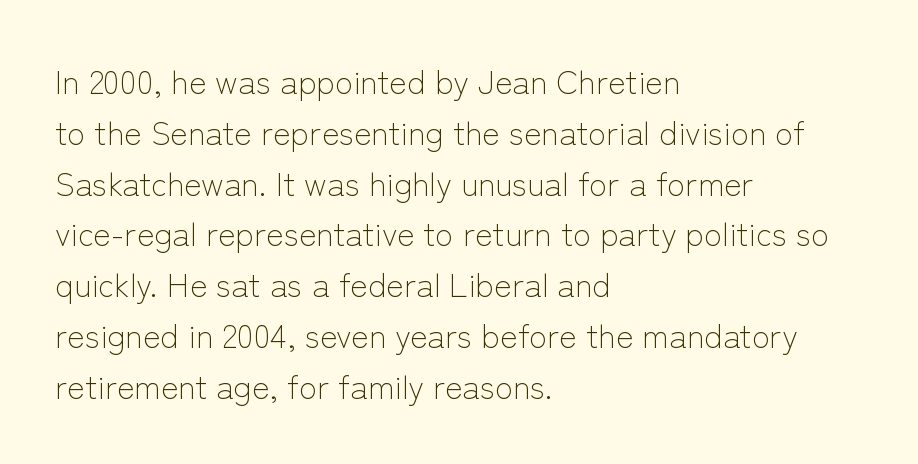
The typeface chosen for these lines omits serifs. In terms of leading, this rendering sits right in the middle. The letterforms sit shoulder to shoulder at normal distance. A student would call this left alignment; a typographer would say flush left, rag right. Note the varied advance widths — an 'i' is clearly narrower than an 'm'. No italicization has been applied; the sample stays upright.
